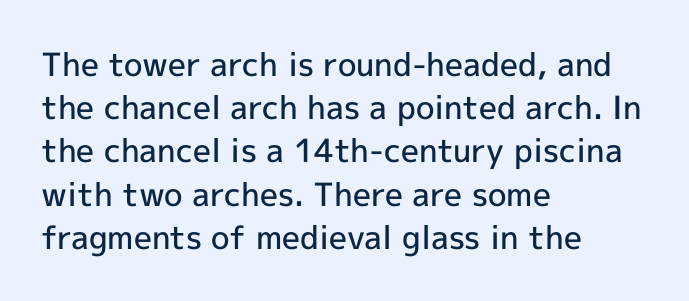
This sample uses a sans-serif face. Which margin do the lines hug? The left one — the right edge is uneven. The specimen reads as upright at a glance. Character widths vary here, with narrow letters taking less room than wide ones. Check under the words: just untouched page. Bold? Not quite — semibold, heavier than regular but stopping short.
